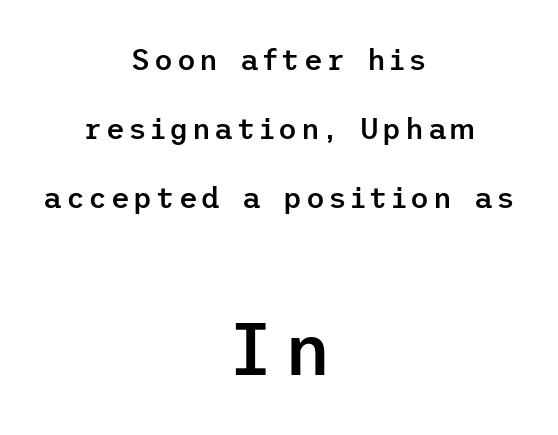
Q: Is the text bold? A: Semi-bold.
Q: Is the text italic (slanted)? A: No, it is upright.
Q: Is the typeface a serif or a sans-serif typeface? A: Sans-serif.
Q: Is the text underlined? A: No.
Q: How is the paragraph aligned? A: Centered.
Q: Is the spacing between lines tight, normal or loose? A: Loose.
Q: Which block of text is set in a larger size, the first (top) or the second (bottom)? A: The second (bottom) one.
Q: Width (condensed, normal, or wide)? A: Normal.
Q: Stroke contrast? A: Low.
Q: x-height? A: Medium.
